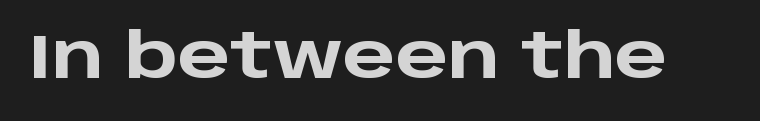
The image shows 62 px heavy, wide sans-serif type, upright; set normal letter spacing, not underlined; low stroke contrast and a large x-height.
